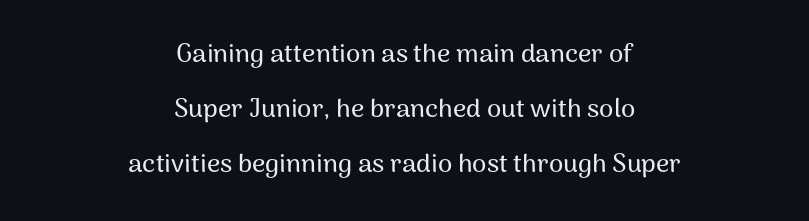
{"italic": "no", "underline": "no", "align": "center", "line_spacing": "loose", "line_spacing_ratio": 2.11, "letter_spacing": "normal", "letter_spacing_em": 0.0, "glyph_px": 26}
